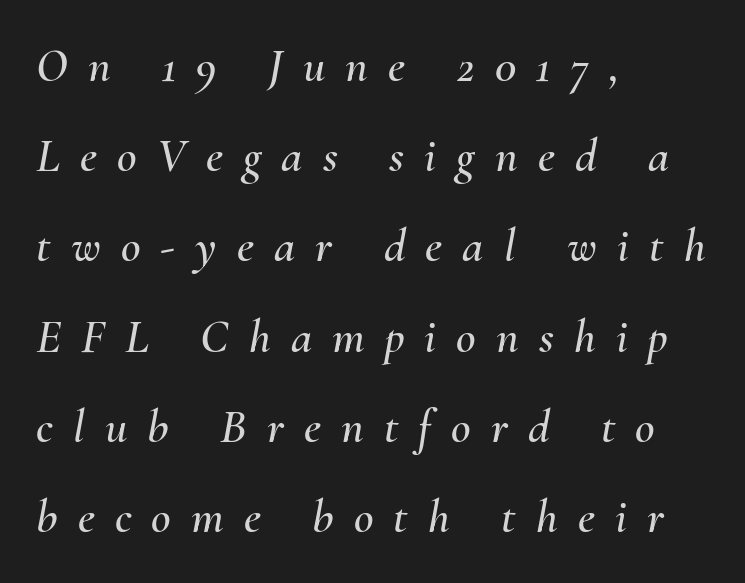
Tall strokes in this sample are angled rather than plumb. The baseline area is clear. This sample uses expanded letter spacing, leaving extra air between glyphs. The rendering uses natural spacing where letterforms have individual widths. The typesetter chose a ragged-right arrangement here.
